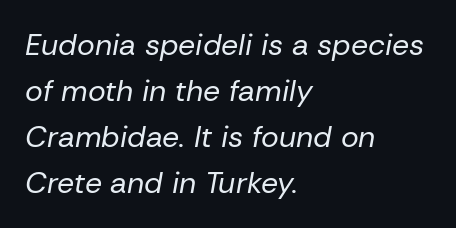
The image shows 30 px regular-weight type, italic (leaning right); set left-aligned, normal line spacing (1.53x), normal letter spacing, not underlined; low stroke contrast and a medium x-height.
